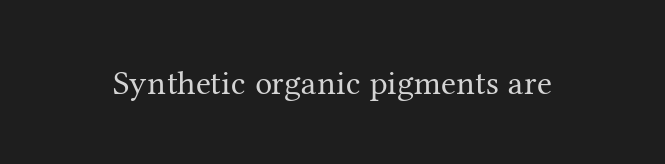
{"serif": "yes", "italic": "no", "bold": "no", "weight": "regular", "width": "normal", "stroke_contrast": "medium", "x_height": "medium", "monospaced": "no", "underline": "no", "letter_spacing": "normal", "letter_spacing_em": 0.0, "glyph_px": 34}
